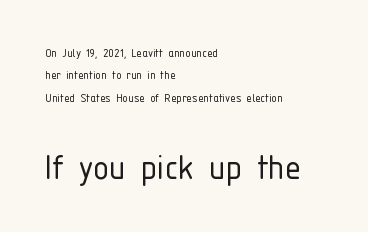
{"serif": "no", "italic": "no", "bold": "no", "weight": "light", "width": "condensed", "stroke_contrast": "low", "x_height": "medium", "monospaced": "no", "underline": "no", "align": "left", "line_spacing": "normal", "line_spacing_ratio": 1.59, "letter_spacing": "normal", "letter_spacing_em": 0.0, "larger_block": "second", "size_ratio": 2.93, "glyph_px": 41}
